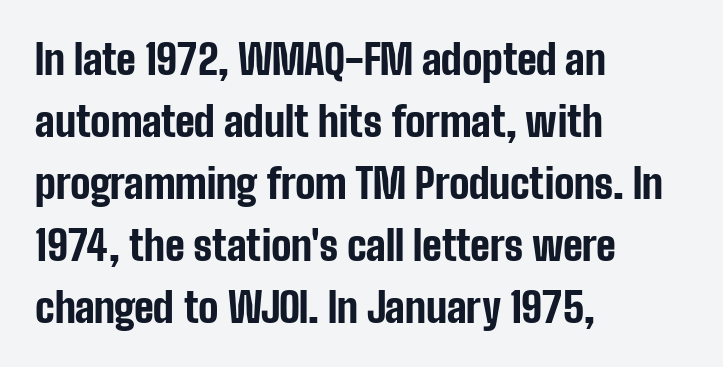
Normally led — the rows are evenly, conventionally spaced. Is the block centered? No — it sits flush against the left margin. Examine the stroke ends and you'll find no serifs. When letters stand straight like this, we call the style roman or upright. Students, this is bold: see how much ink each stroke carries. The specimen omits any rule beneath the text block's lines.
